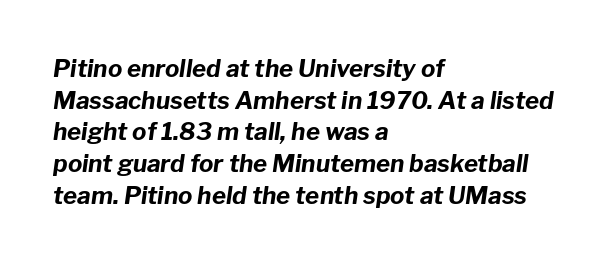
Q: Is the text bold? A: Yes.
Q: Is the text italic (slanted)? A: Yes, it leans right by about 8 degrees.
Q: Is the text underlined? A: No.
Q: How is the paragraph aligned? A: Left-aligned.
Q: Is the spacing between letters normal or unusually wide? A: Normal.
Q: Is the spacing between lines tight, normal or loose? A: Normal.
